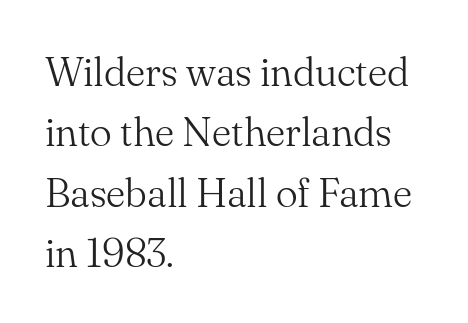
In CSS terms this would be text-align: left. This is the regular roman posture of the typeface. Evenly set lines give the paragraph a standard silhouette. Here the glyphs are tracked normally, forming tight word shapes. This is serif lettering, the kind often seen in printed books.
